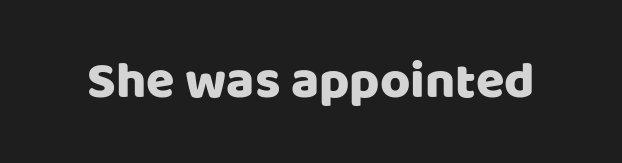
The image shows 52 px sans-serif type, upright; set normal letter spacing, not underlined; low stroke contrast and a large x-height.
